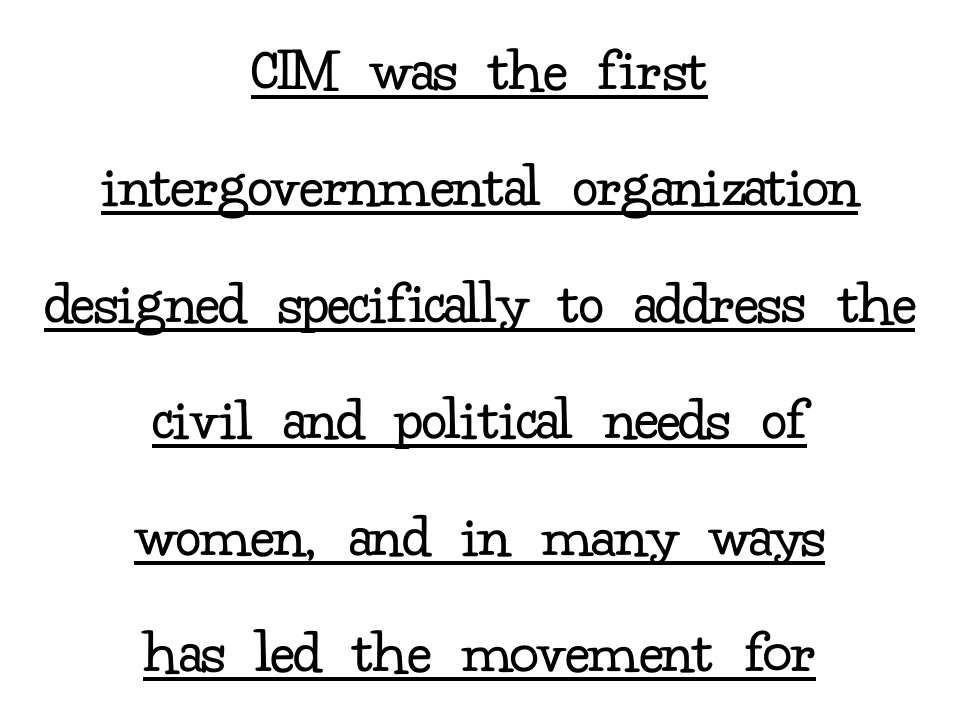
The image shows 64 px regular-weight serif type, upright; set centered, line spacing 1.82x, normal letter spacing, underlined; low stroke contrast and a small x-height.
